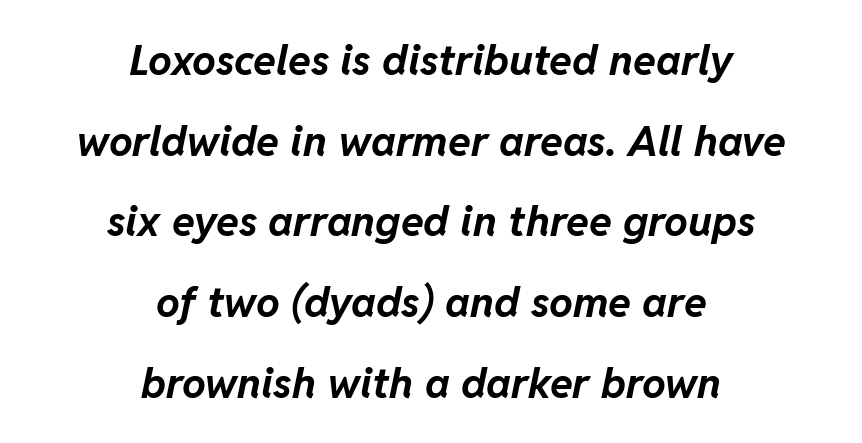
{"italic": "yes", "lean": "right", "slant_degrees": 11, "bold": "yes", "weight": "bold", "width": "normal", "stroke_contrast": "low", "x_height": "medium", "monospaced": "no", "underline": "no", "align": "center", "line_spacing": "loose", "line_spacing_ratio": 1.92, "letter_spacing": "normal", "letter_spacing_em": 0.0, "glyph_px": 42}
